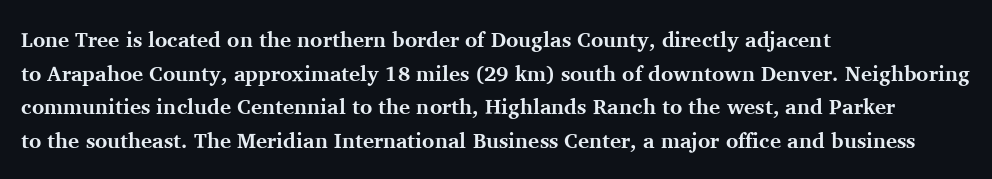
The image shows 21 px bold type, upright; set left-aligned, normal line spacing (1.6x), normal letter spacing, not underlined.
